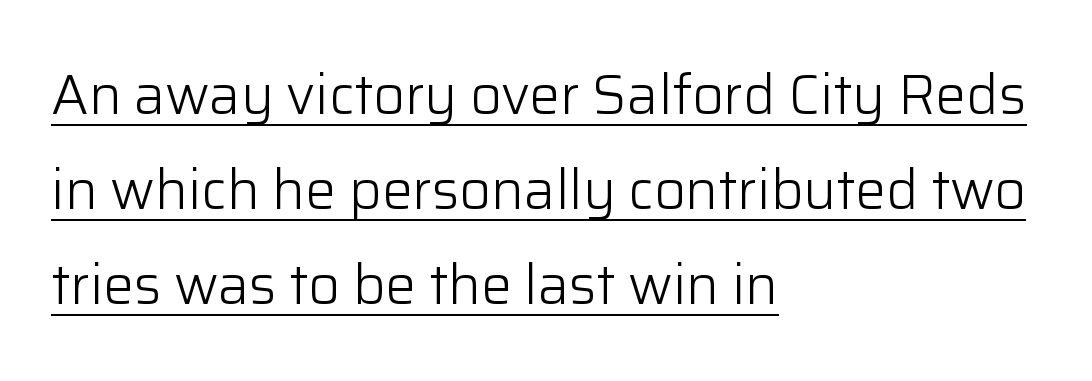
The image shows 55 px light sans-serif type, upright; set left-aligned, line spacing 1.73x, normal letter spacing, underlined; low stroke contrast and a medium x-height.
